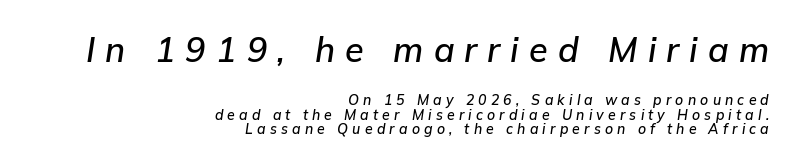
The designer gave the opening block more size than the closing block. Is the type slanted? Yes — the strokes lean at a clear angle. Tracking here is generous; glyphs stand well apart from one another. The space directly below the letters is spotless. In terms of leading, this rendering errs on the cramped side.
